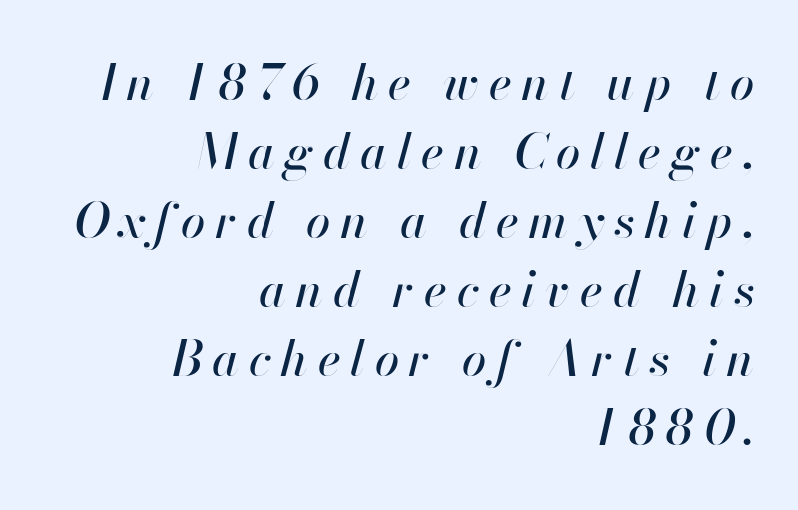
The image shows 49 px text type, italic (leaning right); set right-aligned, normal line spacing (1.41x), unusually wide letter spacing (+0.2 em), not underlined; high stroke contrast and a small x-height.
